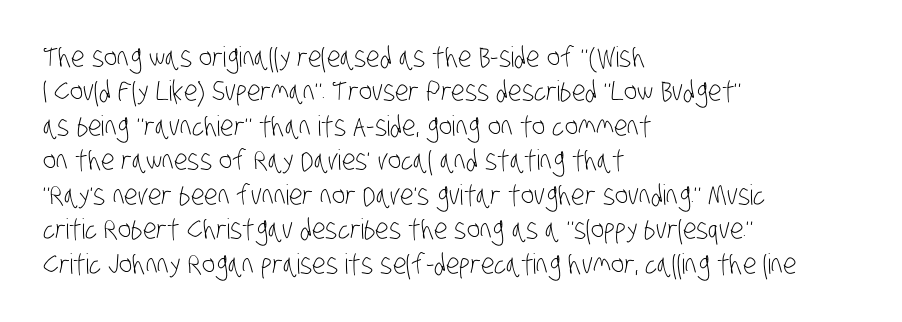
You can tell from the bare stems that sans-serif type was used. Character widths vary here, with narrow letters taking less room than wide ones. Just letters on the line, the space beneath them empty. A light-to-regular cut is what we see here.
